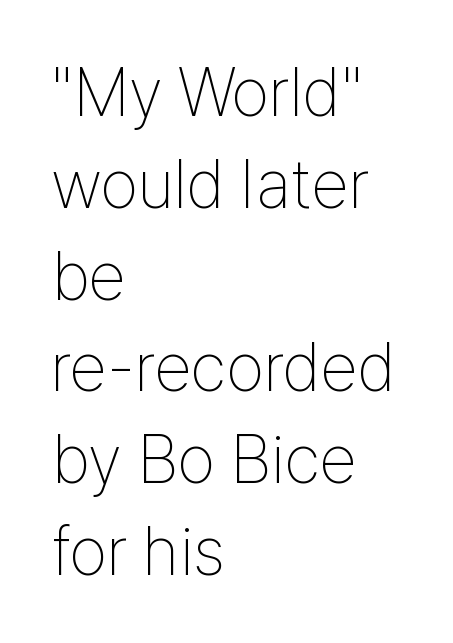
{"serif": "no", "italic": "no", "bold": "no", "weight": "thin", "width": "condensed", "stroke_contrast": "low", "x_height": "medium", "monospaced": "no", "underline": "no", "align": "left", "line_spacing": "normal", "line_spacing_ratio": 1.35, "letter_spacing": "normal", "letter_spacing_em": 0.0, "glyph_px": 68}
